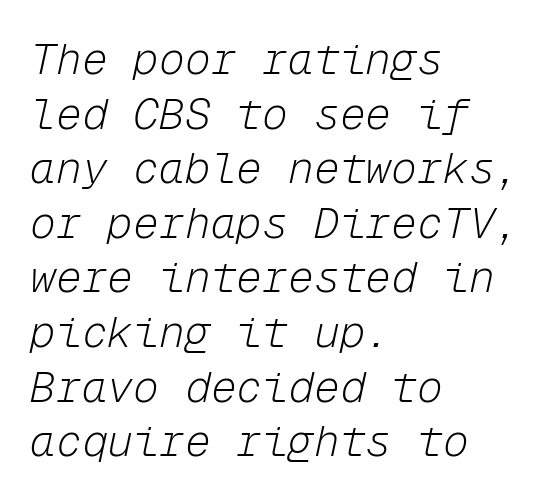
Monospaced: the letters line up in strict vertical columns. The face used here has a pronounced slope to its letters. How are the letters spaced? Ordinarily, with no added tracking. The font sits on the lighter half of the weight spectrum, regular included.
